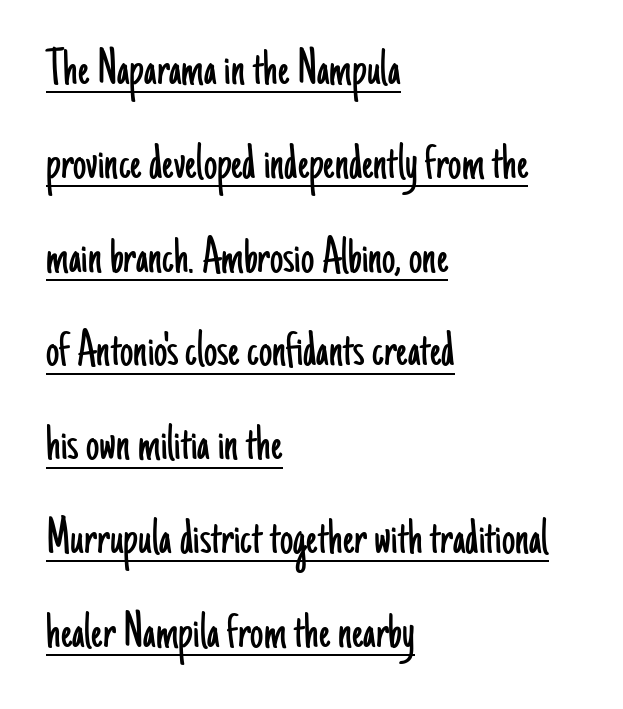
The line texture is even and compact thanks to regular tracking. Every word sits above its own underline. Reading down the block, your eye returns to a fixed left position each line. The typography opts for an upright posture over an oblique one.
